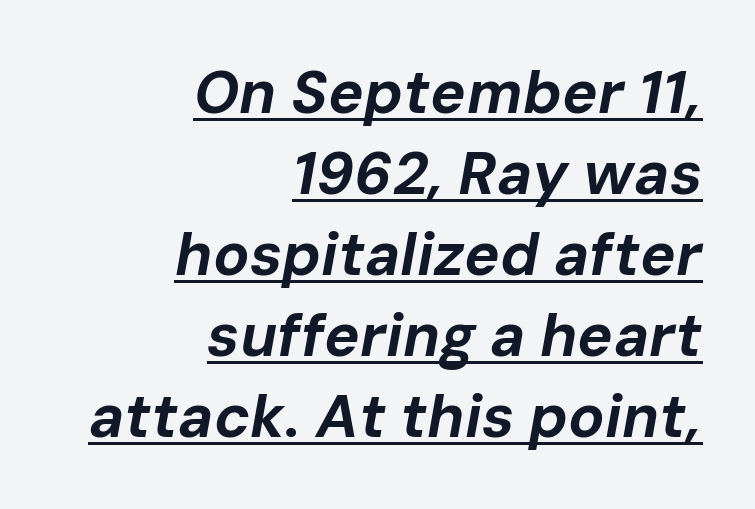
The image shows 60 px bold type, italic (leaning right); set right-aligned, normal line spacing (1.35x), normal letter spacing, underlined; low stroke contrast and a medium x-height.
